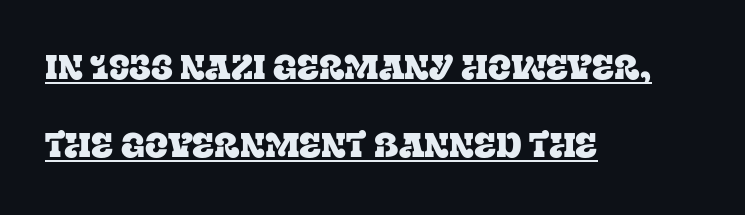
Q: Is the text italic (slanted)? A: No, it is upright.
Q: Is the typeface a serif or a sans-serif typeface? A: Serif.
Q: Is the text underlined? A: Yes.
Q: How is the paragraph aligned? A: Left-aligned.
Q: Is the spacing between letters normal or unusually wide? A: Normal.
Q: Is the spacing between lines tight, normal or loose? A: Loose.
Q: Width (condensed, normal, or wide)? A: Normal.
Q: Stroke contrast? A: Low.
Q: x-height? A: Large.
Q: Monospaced? A: No.
